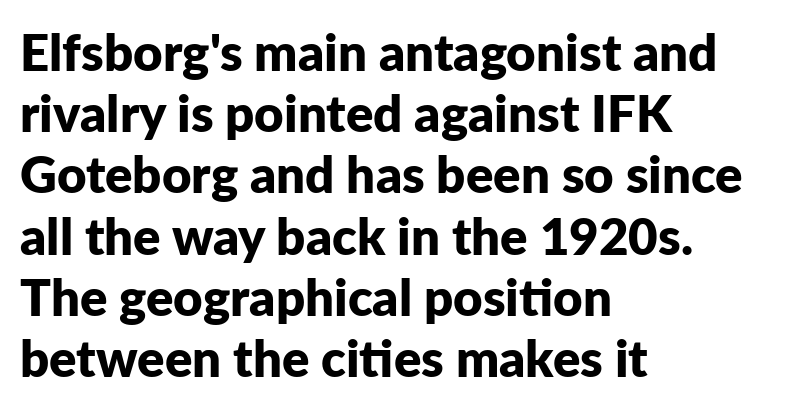
The image shows 51 px bold sans-serif type, upright; set left-aligned, line spacing 1.2x, normal letter spacing, not underlined; low stroke contrast and a medium x-height.
